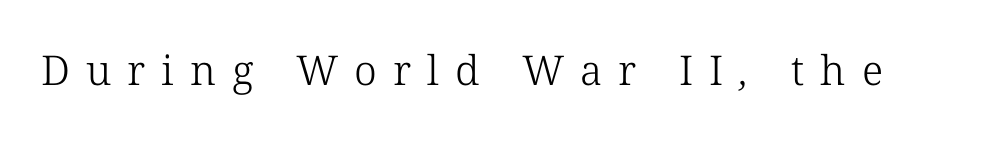
Q: Is the text bold? A: No.
Q: Is the typeface a serif or a sans-serif typeface? A: Serif.
Q: Is the text underlined? A: No.
Q: Is the spacing between letters normal or unusually wide? A: Unusually wide.
Q: Width (condensed, normal, or wide)? A: Normal.
Q: Stroke contrast? A: Low.
Q: x-height? A: Medium.
Q: Monospaced? A: No.
